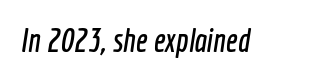
Q: Is the typeface a serif or a sans-serif typeface? A: Sans-serif.
Q: Is the text underlined? A: No.
Q: Is the spacing between letters normal or unusually wide? A: Normal.
Q: Width (condensed, normal, or wide)? A: Condensed.
Q: x-height? A: Medium.
Q: Monospaced? A: No.
